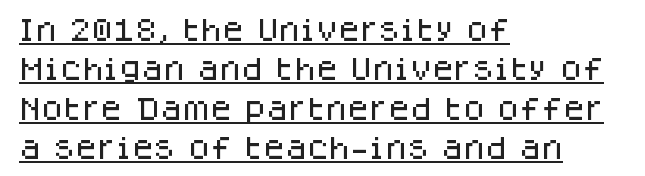
Q: Is the text italic (slanted)? A: No, it is upright.
Q: Is the text underlined? A: Yes.
Q: How is the paragraph aligned? A: Left-aligned.
Q: Is the spacing between letters normal or unusually wide? A: Normal.
Q: Is the spacing between lines tight, normal or loose? A: Normal.
